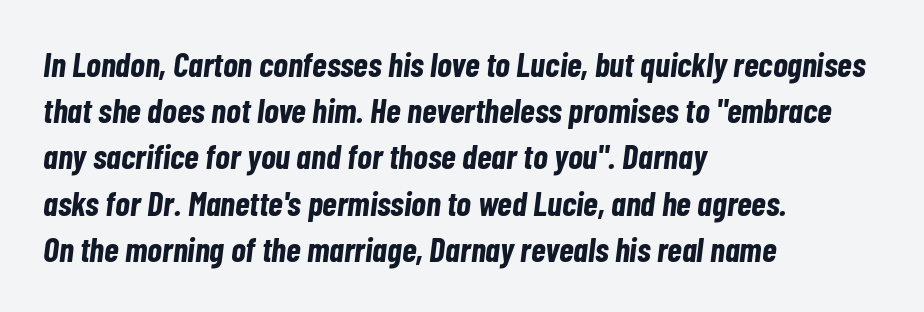
The image shows 34 px bold, condensed type, italic (leaning right); set left-aligned, normal line spacing (1.36x), normal letter spacing, not underlined; low stroke contrast and a medium x-height.
